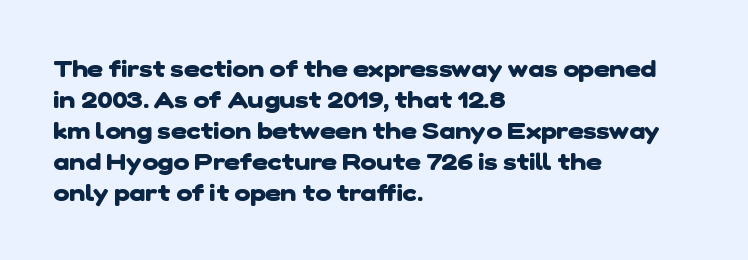
Q: Is the text bold? A: Yes.
Q: Is the text underlined? A: No.
Q: How is the paragraph aligned? A: Left-aligned.
Q: Is the spacing between letters normal or unusually wide? A: Normal.
Q: Is the spacing between lines tight, normal or loose? A: Normal.
